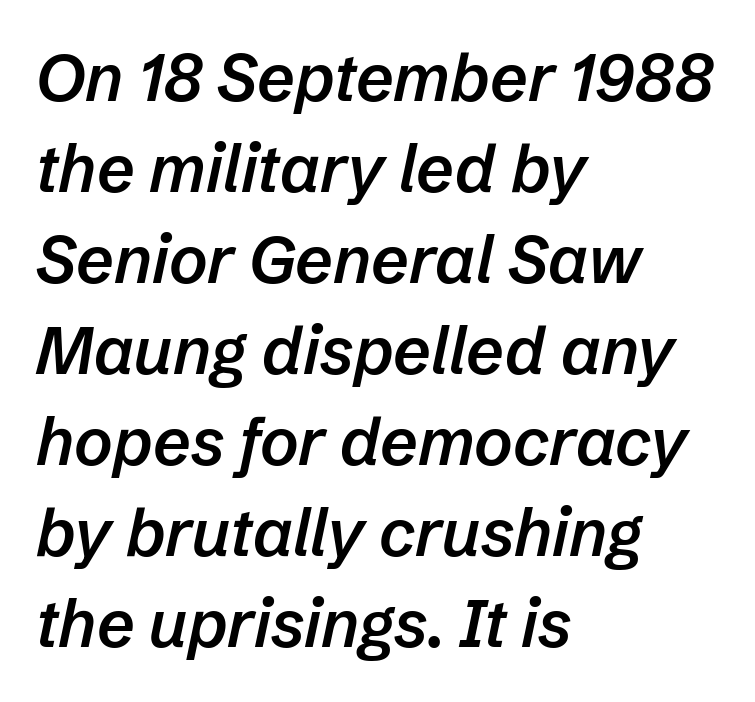
The image shows 66 px semibold type, italic (leaning right); set left-aligned, normal line spacing (1.38x), normal letter spacing, not underlined; low stroke contrast and a medium x-height.
